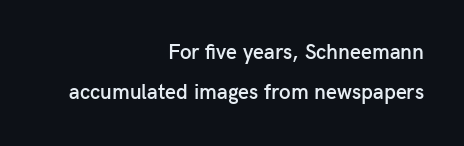
Look at the tracking — it's just the regular setting, nothing added. The rendering anchors every line to the right-hand side. The space between consecutive lines is lavish. Italic? Not at all — the glyphs are vertical. Clear beneath every line of the passage.
